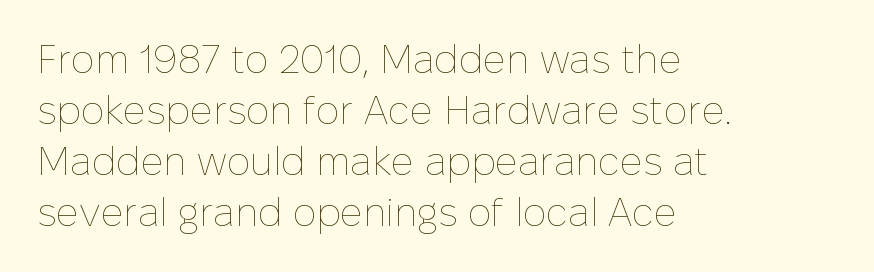
Q: Is the text bold? A: No.
Q: Is the text italic (slanted)? A: No, it is upright.
Q: Is the text underlined? A: No.
Q: How is the paragraph aligned? A: Left-aligned.
Q: Is the spacing between letters normal or unusually wide? A: Normal.
Q: Is the spacing between lines tight, normal or loose? A: Normal.
Q: Width (condensed, normal, or wide)? A: Normal.
Q: Stroke contrast? A: Low.
Q: x-height? A: Medium.
Q: Monospaced? A: No.
